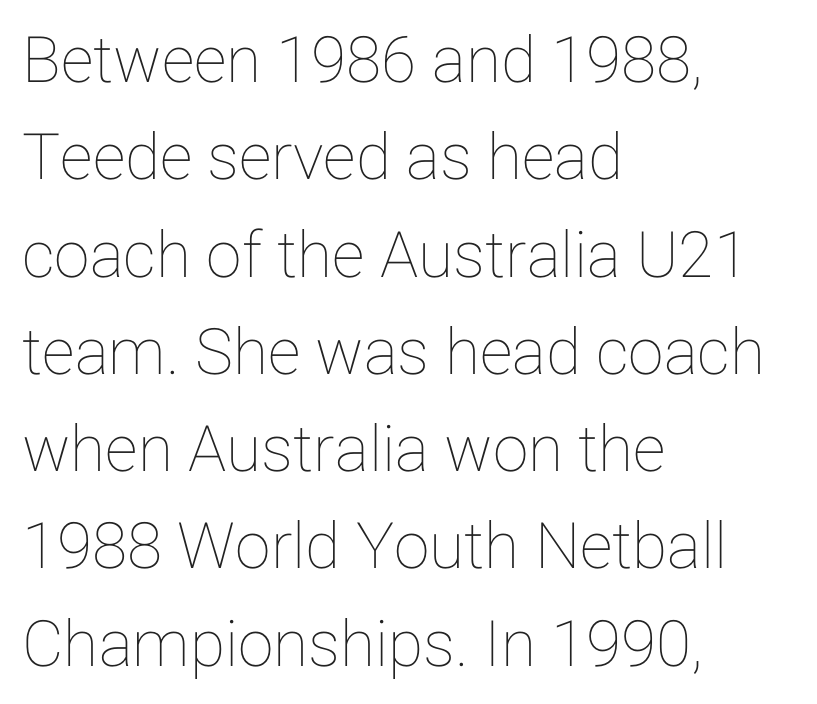
Q: Is the text italic (slanted)? A: No, it is upright.
Q: Is the text underlined? A: No.
Q: How is the paragraph aligned? A: Left-aligned.
Q: Is the spacing between letters normal or unusually wide? A: Normal.
Q: Is the spacing between lines tight, normal or loose? A: Normal.
Q: Width (condensed, normal, or wide)? A: Normal.
Q: Stroke contrast? A: Low.
Q: x-height? A: Medium.
Q: Monospaced? A: No.
